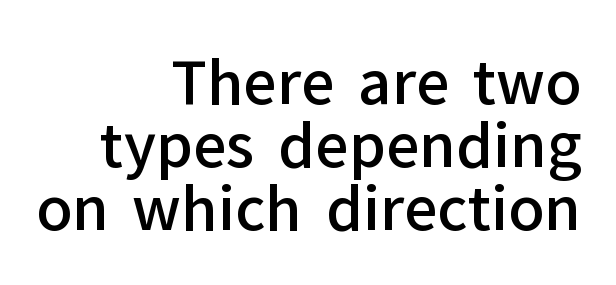
The letters stand straight up with perfectly vertical stems. Each letter keeps its own natural width here, so spacing adapts to shape. These lines stack with their right ends in a neat column. Look at the bottom of the vertical strokes: they stop flat, with no serifs. Notice the strokes are somewhat thickened but not fully heavy: this is a semibold. Notice how descenders almost collide with the ascenders below — that's tight leading.
